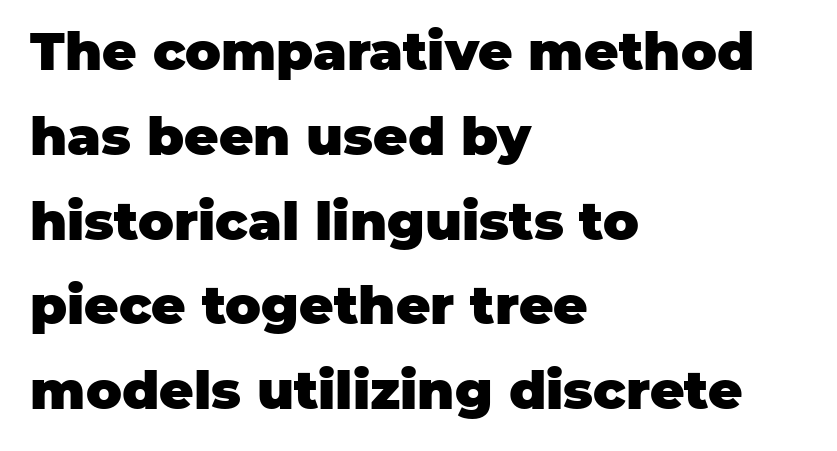
The image shows 53 px heavy sans-serif type, upright; set left-aligned, normal line spacing (1.6x), normal letter spacing, not underlined; low stroke contrast and a large x-height.
